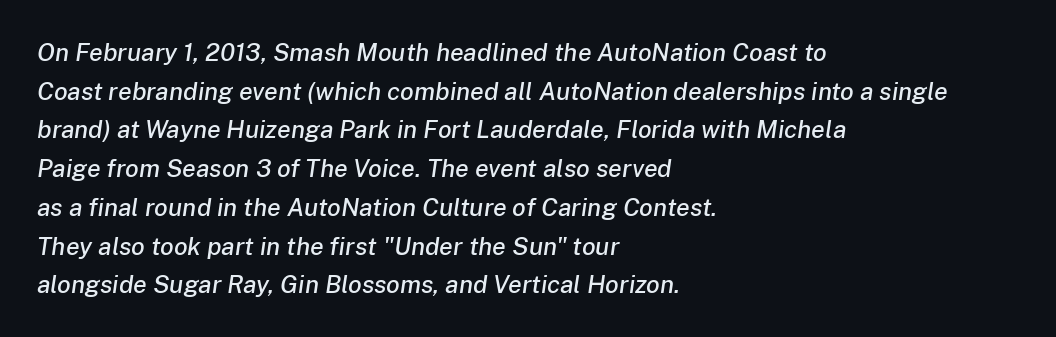
Q: Is the text italic (slanted)? A: Yes, it leans right by about 8 degrees.
Q: Is the text underlined? A: No.
Q: How is the paragraph aligned? A: Left-aligned.
Q: Is the spacing between letters normal or unusually wide? A: Normal.
Q: Is the spacing between lines tight, normal or loose? A: Normal.
